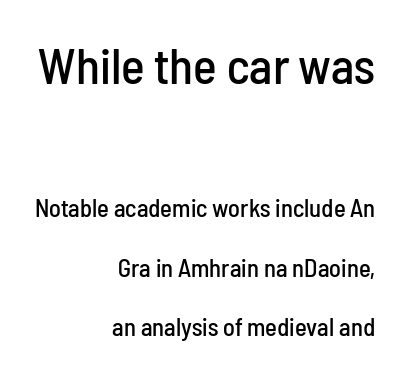
Are there feet on the stems? There aren't — it's a sans. The horizontal fit of the characters is conventional and even. Descenders hang freely into open space. This sample has the flowing, uneven cadence of proportional lettering. This sample is right-justified, so line beginnings fall wherever the words allow. Is there any slant? The stems are plumb.
